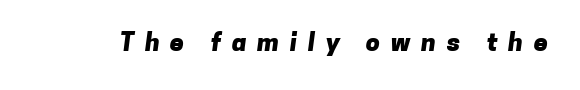
{"bold": "yes", "underline": "no", "letter_spacing": "wide", "letter_spacing_em": 0.43, "glyph_px": 25}
